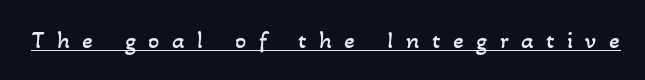
Q: Is the text bold? A: No.
Q: Is the text underlined? A: Yes.
Q: Is the spacing between letters normal or unusually wide? A: Unusually wide.
